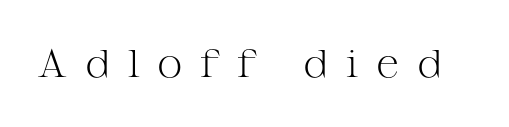
{"serif": "yes", "italic": "no", "bold": "no", "weight": "light", "width": "wide", "stroke_contrast": "medium", "x_height": "medium", "monospaced": "no", "underline": "no", "letter_spacing": "wide", "letter_spacing_em": 0.45, "glyph_px": 39}
